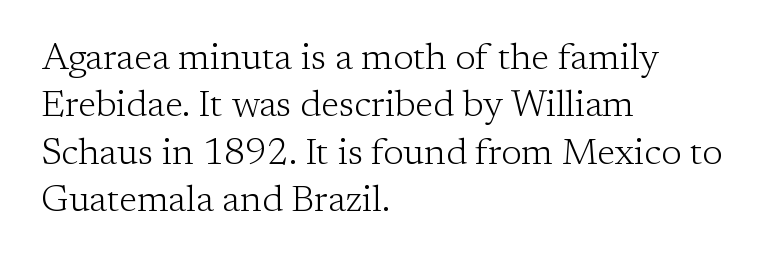
Q: Is the text bold? A: No.
Q: Is the text italic (slanted)? A: No, it is upright.
Q: Is the typeface a serif or a sans-serif typeface? A: Serif.
Q: Is the text underlined? A: No.
Q: How is the paragraph aligned? A: Left-aligned.
Q: Is the spacing between letters normal or unusually wide? A: Normal.
Q: Is the spacing between lines tight, normal or loose? A: Normal.
Q: Width (condensed, normal, or wide)? A: Normal.
Q: Stroke contrast? A: Low.
Q: x-height? A: Medium.
Q: Monospaced? A: No.
